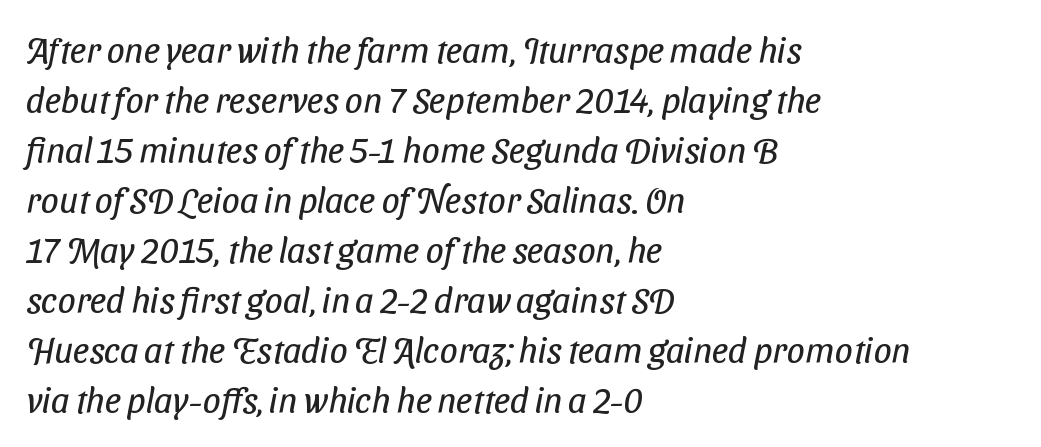
{"serif": "no", "bold": "no", "weight": "regular", "width": "condensed", "stroke_contrast": "low", "x_height": "medium", "monospaced": "no", "underline": "no", "align": "left", "line_spacing": "normal", "line_spacing_ratio": 1.39, "letter_spacing": "normal", "letter_spacing_em": 0.0, "glyph_px": 36}
